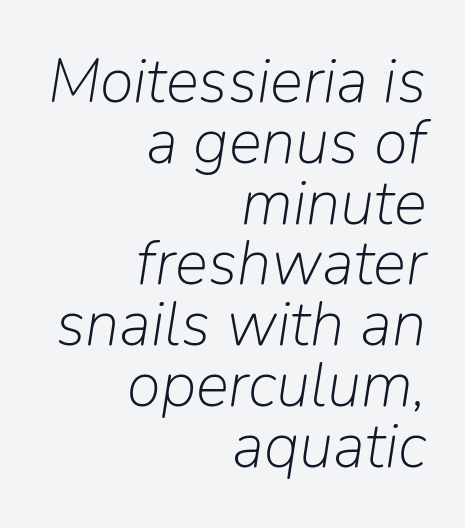
Q: Is the text bold? A: No.
Q: Is the text italic (slanted)? A: Yes, it leans right by about 9 degrees.
Q: Is the text underlined? A: No.
Q: How is the paragraph aligned? A: Right-aligned.
Q: Is the spacing between letters normal or unusually wide? A: Normal.
Q: Is the spacing between lines tight, normal or loose? A: Tight.
Q: Width (condensed, normal, or wide)? A: Normal.
Q: Stroke contrast? A: Low.
Q: x-height? A: Medium.
Q: Monospaced? A: No.
